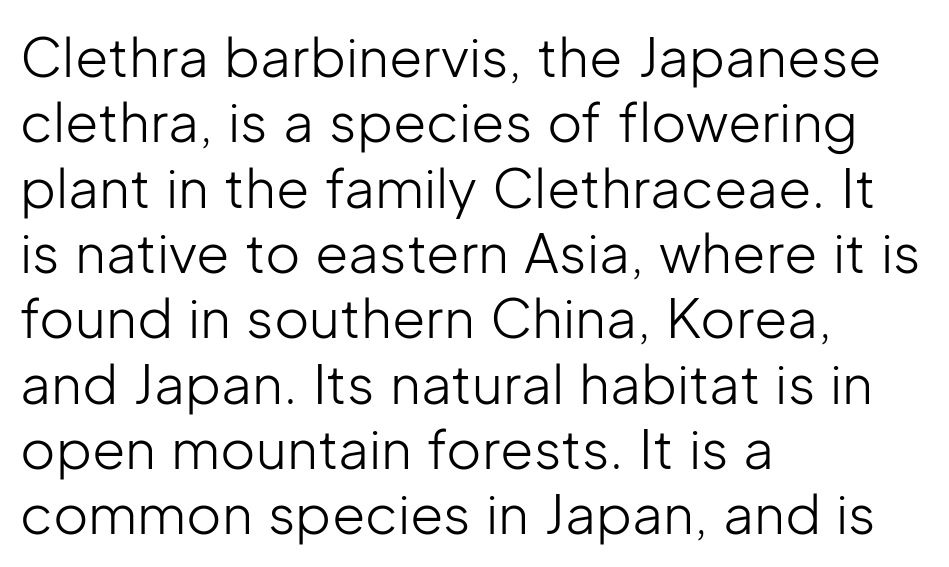
{"serif": "no", "italic": "no", "bold": "no", "weight": "light", "width": "normal", "stroke_contrast": "low", "x_height": "medium", "monospaced": "no", "underline": "no", "align": "left", "line_spacing_ratio": 1.21, "letter_spacing": "normal", "letter_spacing_em": 0.0, "glyph_px": 54}
